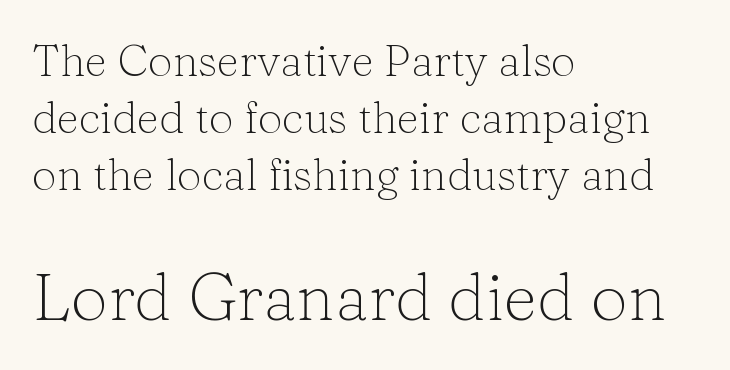
{"serif": "yes", "italic": "no", "bold": "no", "weight": "light", "width": "normal", "stroke_contrast": "low", "x_height": "medium", "monospaced": "no", "underline": "no", "align": "left", "line_spacing": "normal", "line_spacing_ratio": 1.29, "letter_spacing": "normal", "letter_spacing_em": 0.0, "larger_block": "second", "size_ratio": 1.5, "glyph_px": 66}
